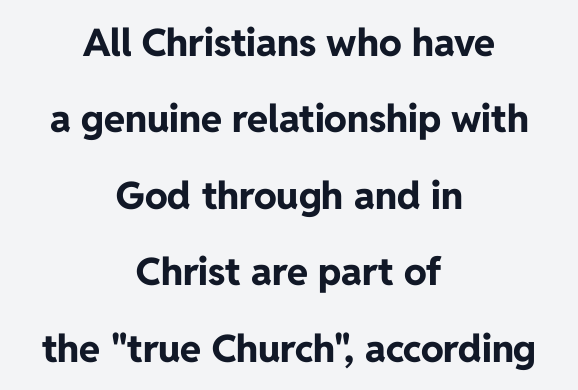
Which margin do the lines hug? Neither — every line sits in the middle. Glyph-to-glyph distance matches everyday printed text. Honestly, there is no underline to notice here at all. The rendering uses natural spacing where letterforms have individual widths. Vertical strokes here are truly vertical.
